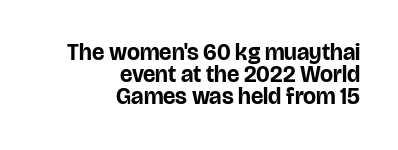
{"italic": "no", "bold": "yes", "underline": "no", "align": "right", "line_spacing": "tight", "line_spacing_ratio": 0.96, "letter_spacing": "normal", "letter_spacing_em": 0.0, "glyph_px": 23}
